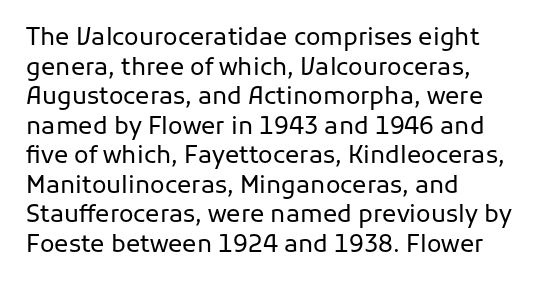
Q: Is the text bold? A: No.
Q: Is the text italic (slanted)? A: No, it is upright.
Q: Is the text underlined? A: No.
Q: How is the paragraph aligned? A: Left-aligned.
Q: Is the spacing between letters normal or unusually wide? A: Normal.
